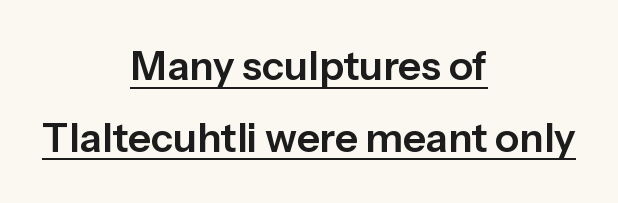
Q: Is the text italic (slanted)? A: No, it is upright.
Q: Is the typeface a serif or a sans-serif typeface? A: Sans-serif.
Q: Is the text underlined? A: Yes.
Q: How is the paragraph aligned? A: Centered.
Q: Is the spacing between letters normal or unusually wide? A: Normal.
Q: Width (condensed, normal, or wide)? A: Normal.
Q: Stroke contrast? A: Low.
Q: x-height? A: Medium.
Q: Monospaced? A: No.
